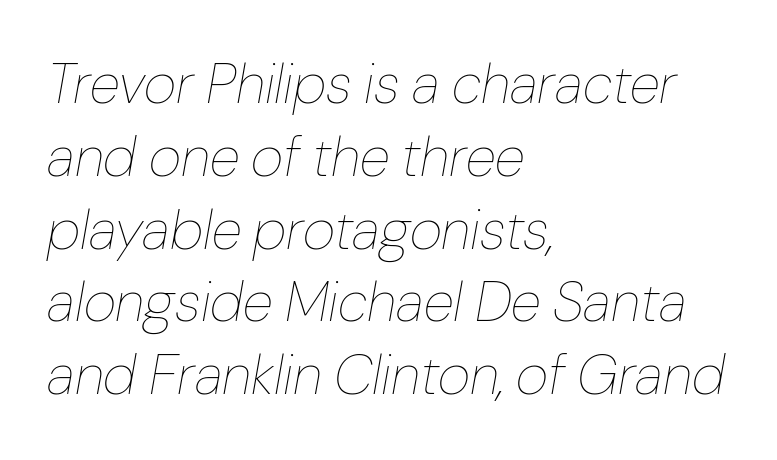
The image shows 56 px thin type, italic (leaning right); set left-aligned, normal line spacing (1.3x), normal letter spacing, not underlined; low stroke contrast and a medium x-height.
